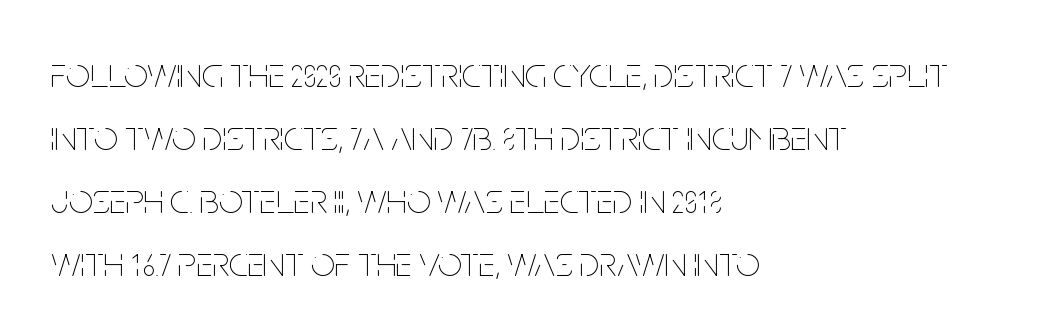
Q: Is the text bold? A: No.
Q: Is the text italic (slanted)? A: No, it is upright.
Q: Is the text underlined? A: No.
Q: How is the paragraph aligned? A: Left-aligned.
Q: Is the spacing between letters normal or unusually wide? A: Normal.
Q: Is the spacing between lines tight, normal or loose? A: Normal.
Q: Width (condensed, normal, or wide)? A: Condensed.
Q: Stroke contrast? A: Low.
Q: x-height? A: Large.
Q: Monospaced? A: No.
